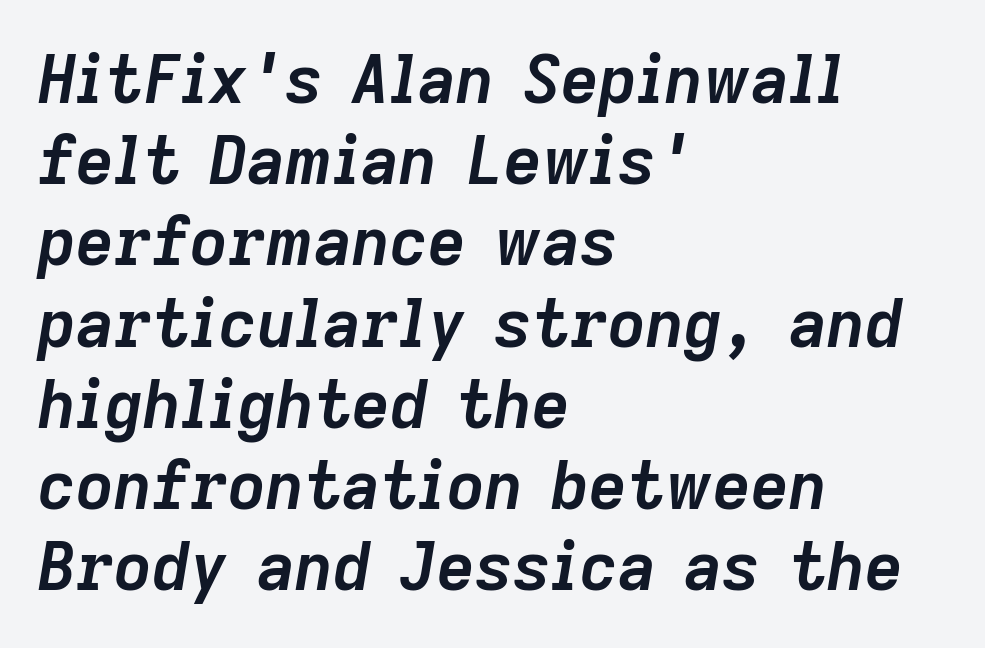
Q: Is the text bold? A: Yes.
Q: Is the text italic (slanted)? A: Yes, it leans right by about 9 degrees.
Q: Is the text underlined? A: No.
Q: How is the paragraph aligned? A: Left-aligned.
Q: Is the spacing between letters normal or unusually wide? A: Normal.
Q: Width (condensed, normal, or wide)? A: Normal.
Q: Stroke contrast? A: Low.
Q: x-height? A: Medium.
Q: Monospaced? A: No.
